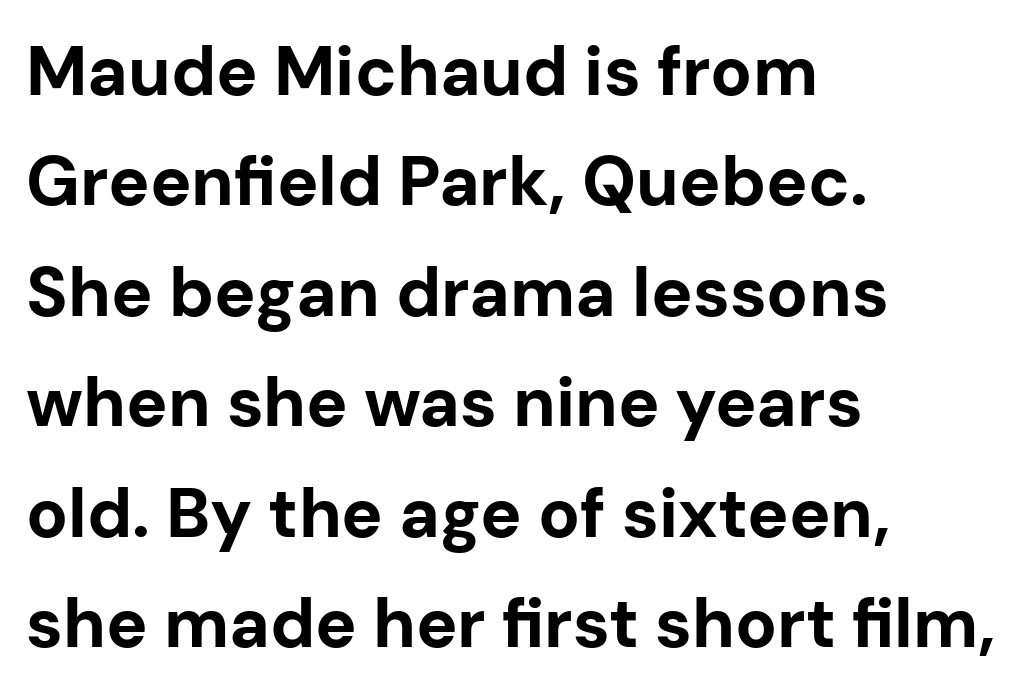
{"serif": "no", "italic": "no", "bold": "yes", "weight": "bold", "width": "normal", "stroke_contrast": "low", "x_height": "medium", "monospaced": "no", "underline": "no", "align": "left", "line_spacing": "normal", "line_spacing_ratio": 1.6, "letter_spacing": "normal", "letter_spacing_em": 0.0, "glyph_px": 69}
